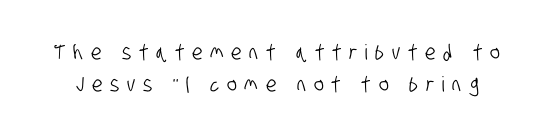
The image shows 21 px text type; set normal line spacing (1.51x), unusually wide letter spacing (+0.37 em), not underlined.
